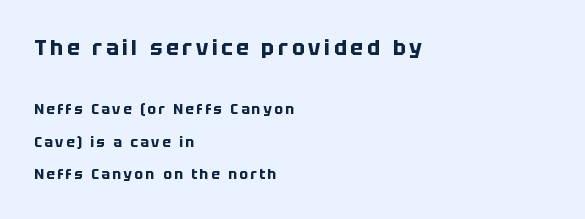
Do the letters lean? They stand straight. This sample is left-justified, so line endings fall wherever the words run out. The rendering shrinks the type as you move from the upper chunk to the lower. This is heavy type, rendered in bold.
